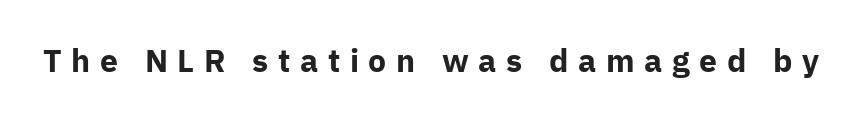
Q: Is the text bold? A: Yes.
Q: Is the text italic (slanted)? A: No, it is upright.
Q: Is the typeface a serif or a sans-serif typeface? A: Sans-serif.
Q: Is the text underlined? A: No.
Q: Is the spacing between letters normal or unusually wide? A: Unusually wide.
Q: Width (condensed, normal, or wide)? A: Normal.
Q: Stroke contrast? A: Low.
Q: x-height? A: Medium.
Q: Monospaced? A: No.
